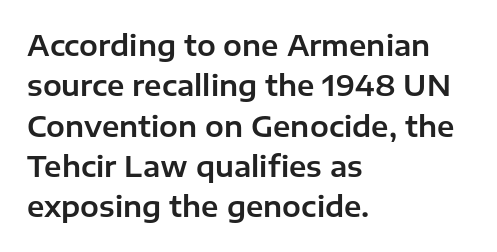
Characters remain perfectly vertical along every line. Varying glyph widths throughout — classic text-font behaviour. The face used here is a sans, in the tradition of grotesques and geometrics. Which margin do the lines hug? The left one — the right edge is uneven. Whoever set this chose a conventional vertical rhythm.
